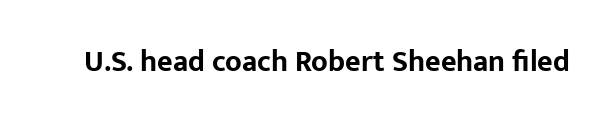
{"serif": "no", "italic": "no", "bold": "yes", "weight": "bold", "width": "normal", "stroke_contrast": "low", "x_height": "medium", "monospaced": "no", "underline": "no", "letter_spacing": "normal", "letter_spacing_em": 0.0, "glyph_px": 30}
